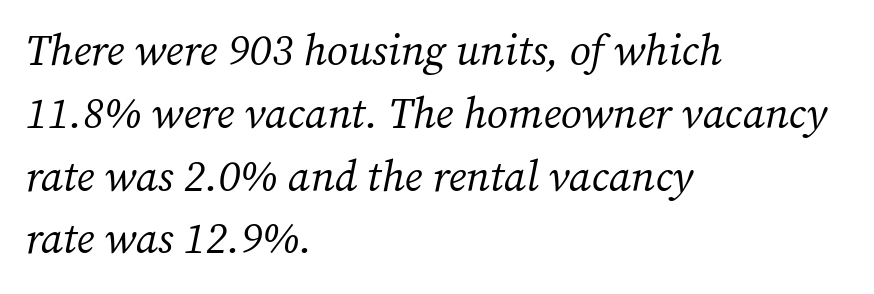
Letters rest on an invisible, unmarked baseline. Observe the ordinary spacing: letters are neighbours, not strangers. Leading: standard. Heft: none added — not bold. The paragraph shown leans on its left margin. This sample has the flowing, uneven cadence of proportional lettering.
